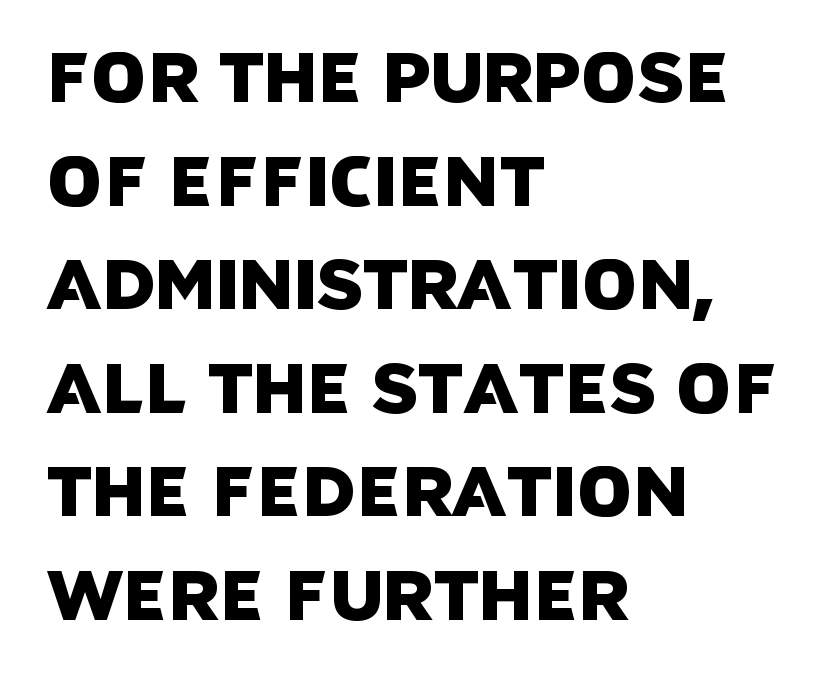
One-word summary of the alignment: left. The typeface chosen for these lines omits serifs. Is the letter spacing exaggerated? No — it looks like the ordinary default. Character widths vary here, with narrow letters taking less room than wide ones. The words here are not underlined. Vertically, the passage feels balanced, rows spaced as you'd expect.
